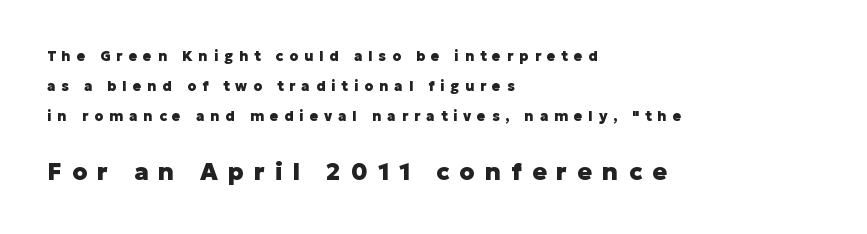
{"italic": "no", "bold": "yes", "underline": "no", "align": "left", "line_spacing": "loose", "line_spacing_ratio": 2.13, "letter_spacing": "wide", "letter_spacing_em": 0.42, "larger_block": "second", "size_ratio": 1.71, "glyph_px": 24}
